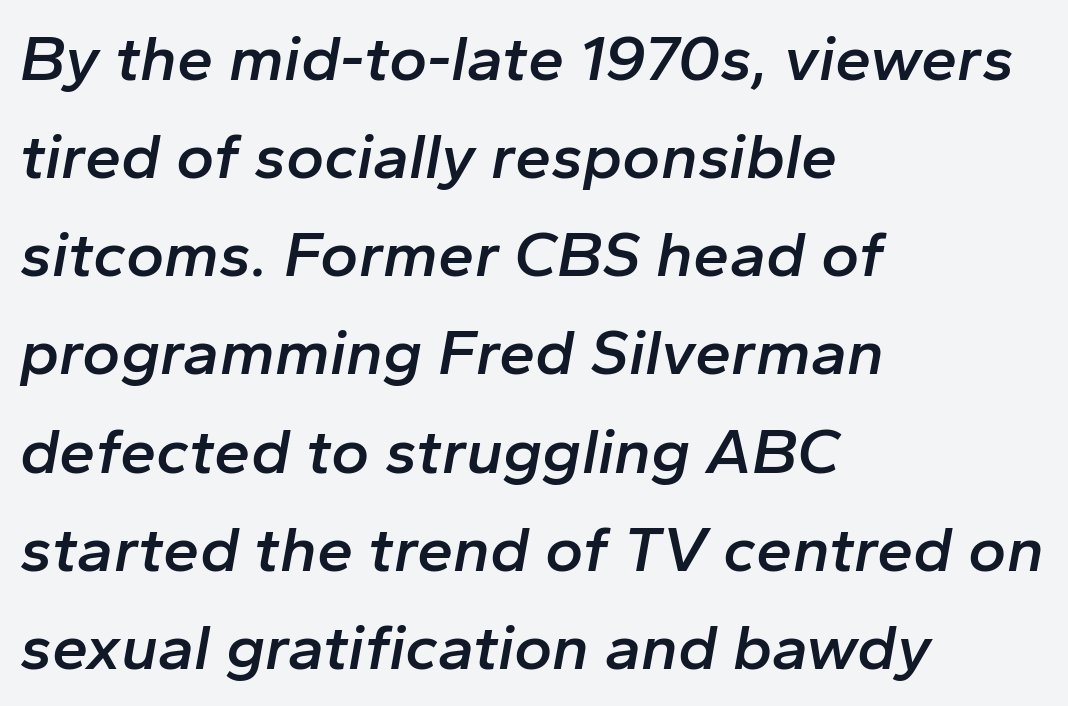
Q: Is the text bold? A: Semi-bold.
Q: Is the text italic (slanted)? A: Yes, it leans right by about 10 degrees.
Q: Is the text underlined? A: No.
Q: How is the paragraph aligned? A: Left-aligned.
Q: Is the spacing between letters normal or unusually wide? A: Normal.
Q: Is the spacing between lines tight, normal or loose? A: Normal.
Q: Width (condensed, normal, or wide)? A: Normal.
Q: Stroke contrast? A: Low.
Q: x-height? A: Medium.
Q: Monospaced? A: No.
